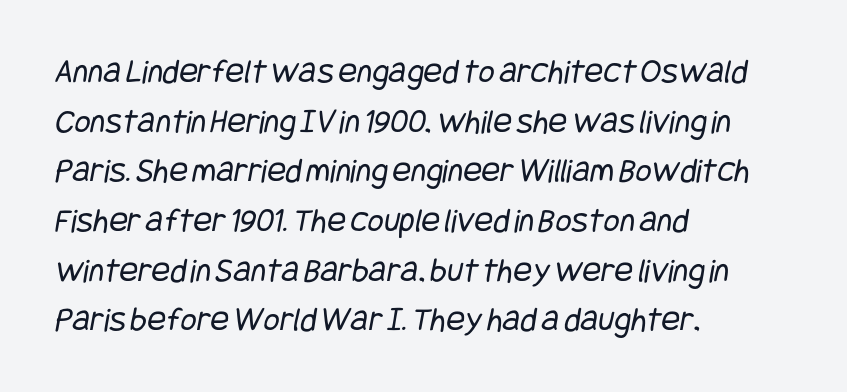
Q: Is the text bold? A: No.
Q: Is the typeface a serif or a sans-serif typeface? A: Sans-serif.
Q: Is the text underlined? A: No.
Q: How is the paragraph aligned? A: Left-aligned.
Q: Is the spacing between letters normal or unusually wide? A: Normal.
Q: Is the spacing between lines tight, normal or loose? A: Normal.
Q: Width (condensed, normal, or wide)? A: Condensed.
Q: Stroke contrast? A: Low.
Q: x-height? A: Large.
